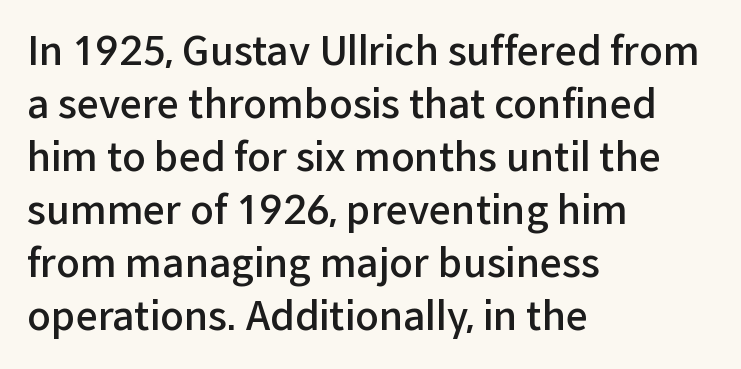
Q: Is the text bold? A: Semi-bold.
Q: Is the text italic (slanted)? A: No, it is upright.
Q: Is the typeface a serif or a sans-serif typeface? A: Sans-serif.
Q: Is the text underlined? A: No.
Q: How is the paragraph aligned? A: Left-aligned.
Q: Is the spacing between letters normal or unusually wide? A: Normal.
Q: Is the spacing between lines tight, normal or loose? A: Normal.
Q: Width (condensed, normal, or wide)? A: Normal.
Q: Stroke contrast? A: Low.
Q: x-height? A: Medium.
Q: Monospaced? A: No.
